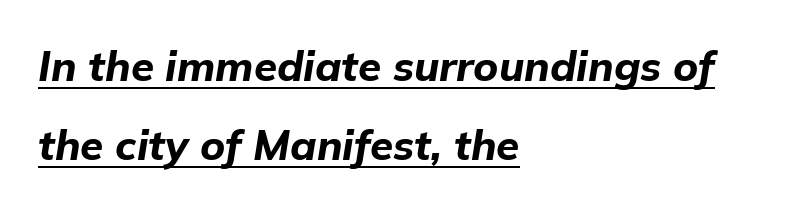
Bold? Absolutely — the strokes are thick and heavy. These lines are set flush left with a ragged right edge. Default kerning and tracking; the words read as compact shapes. Descenders here cross a horizontal rule under the line. Here the designer chose a conventional face with non-uniform glyph widths.
